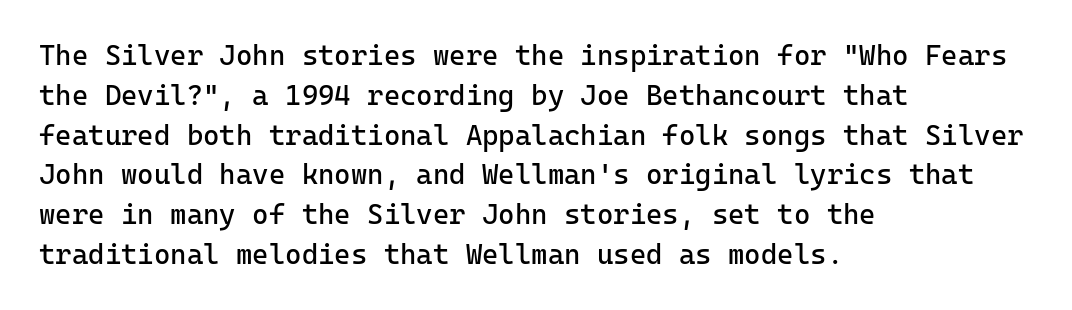
If you measured baseline to baseline, you'd find a middling distance. Letterform terminals end flat and unadorned throughout the passage. This rendering leaves character spacing at its baseline value. No chunkiness to these letters — they're not bold.
